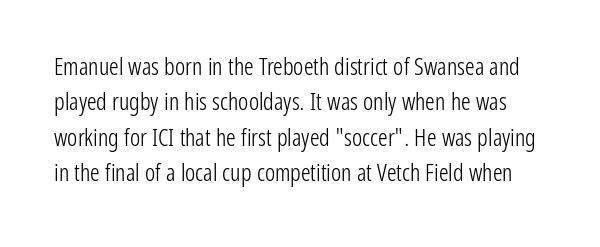
{"italic": "no", "bold": "no", "underline": "no", "line_spacing": "normal", "line_spacing_ratio": 1.47, "letter_spacing": "normal", "letter_spacing_em": 0.0, "glyph_px": 24}
